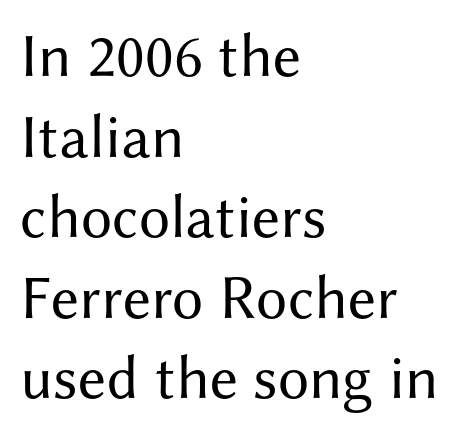
The image shows 62 px regular-weight sans-serif type, upright; set left-aligned, normal line spacing (1.3x), normal letter spacing, not underlined; medium stroke contrast and a medium x-height.
